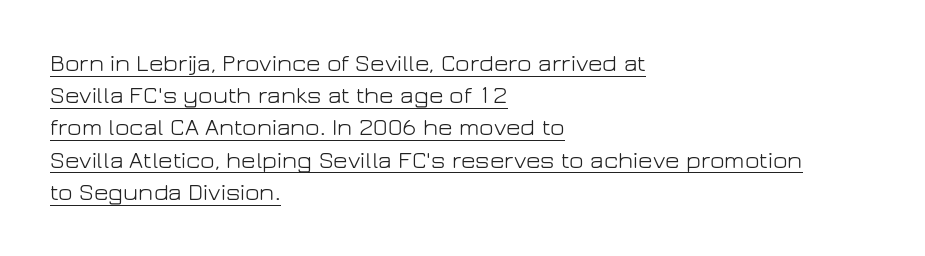
The image shows 25 px text type, upright; set left-aligned, normal line spacing (1.29x), normal letter spacing, underlined.
